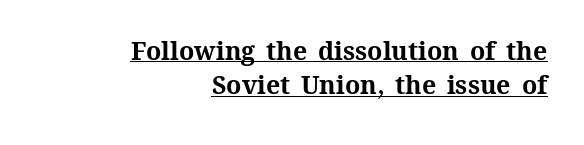
The image shows 25 px bold type, upright; set right-aligned, normal line spacing (1.38x), normal letter spacing, underlined.
